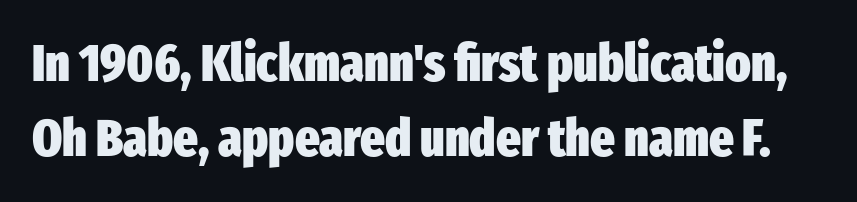
Q: Is the text bold? A: Yes.
Q: Is the text italic (slanted)? A: No, it is upright.
Q: Is the typeface a serif or a sans-serif typeface? A: Sans-serif.
Q: Is the text underlined? A: No.
Q: Is the spacing between letters normal or unusually wide? A: Normal.
Q: Is the spacing between lines tight, normal or loose? A: Normal.
Q: Width (condensed, normal, or wide)? A: Condensed.
Q: Stroke contrast? A: Low.
Q: x-height? A: Medium.
Q: Monospaced? A: No.
